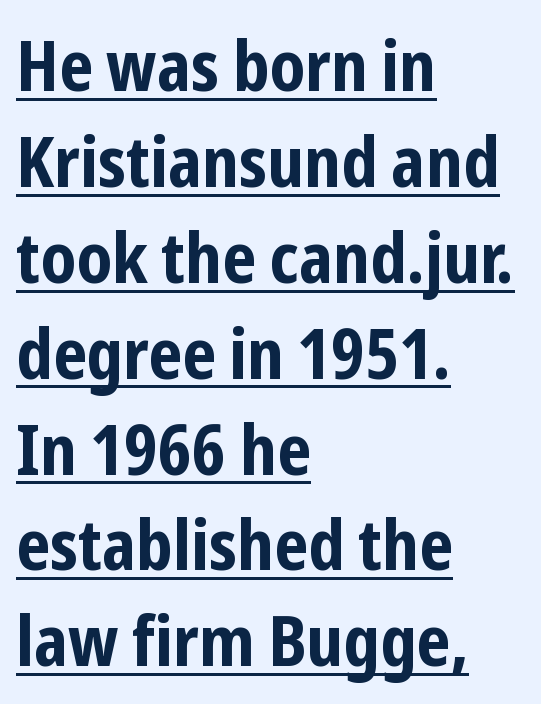
The image shows 70 px bold, condensed sans-serif type, upright; set left-aligned, normal line spacing (1.37x), normal letter spacing, underlined; low stroke contrast and a medium x-height.
